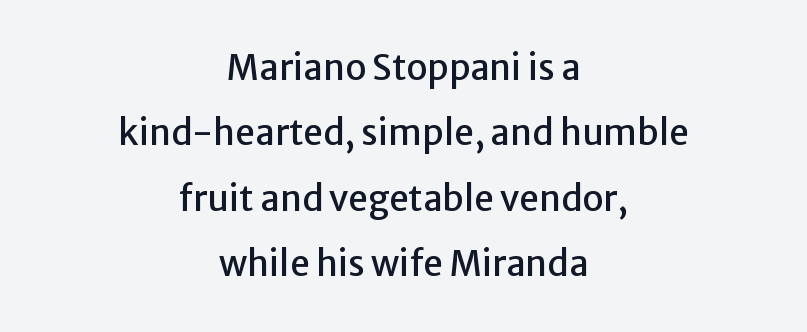
The image shows 35 px sans-serif type, upright; set centered, line spacing 1.87x, normal letter spacing, not underlined; low stroke contrast and a medium x-height.
